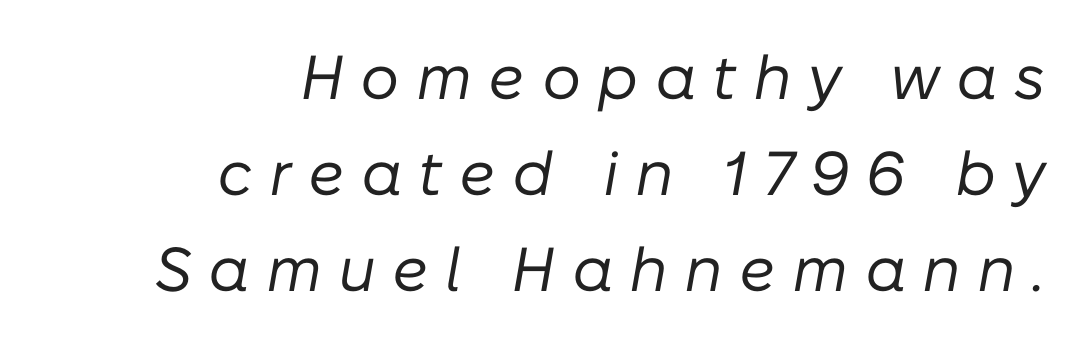
Type without underlining. Tracking here is generous; glyphs stand well apart from one another. The rows are spaced the way most documents space them. Layout note: lines flush right.
